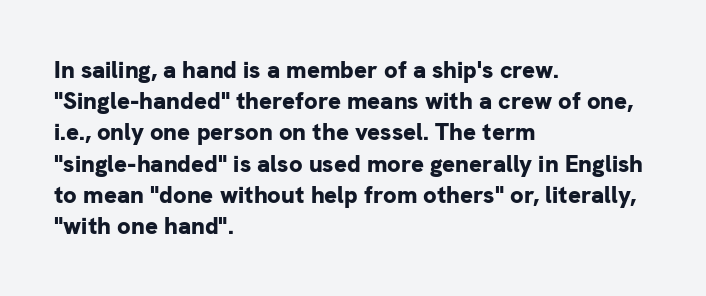
The image shows 24 px bold type, upright; set left-aligned, normal line spacing (1.3x), normal letter spacing, not underlined.
